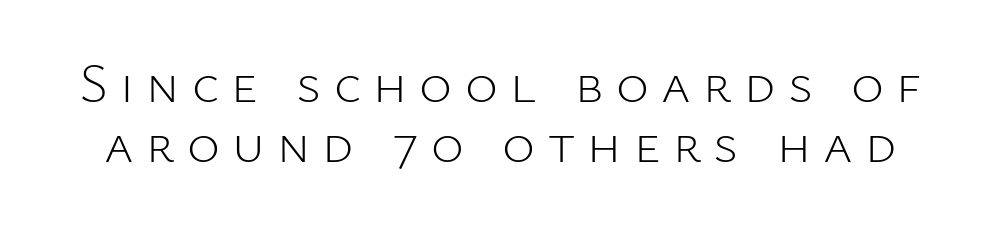
The image shows 56 px light sans-serif type, upright; set tight line spacing (1.07x), unusually wide letter spacing (+0.22 em), not underlined; low stroke contrast and a medium x-height.
